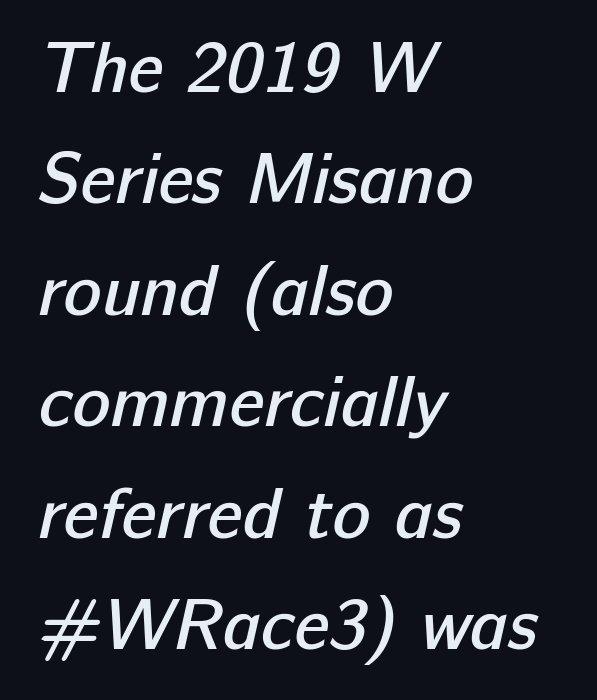
The specimen omits any rule beneath the text block's lines. How are the letters spaced? Ordinarily, with no added tracking. The sample has been set in demibold, a notch under bold. Classification — sans serif.
